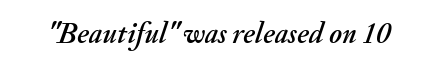
The image shows 29 px text type, italic (leaning right); set normal letter spacing, not underlined; medium stroke contrast and a small x-height.
